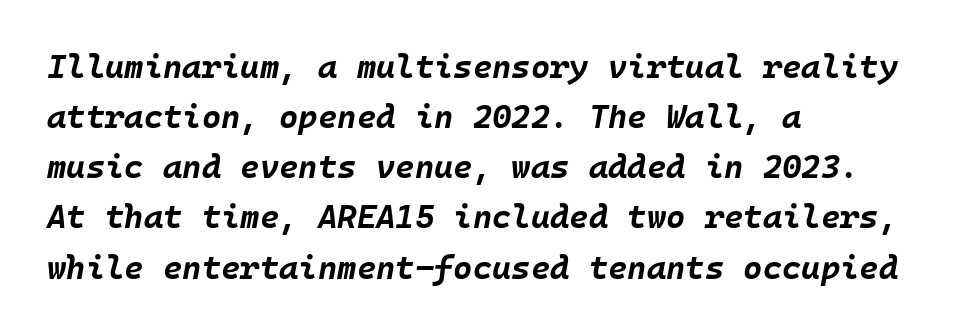
Q: Is the text bold? A: Yes.
Q: Is the text italic (slanted)? A: Yes, it leans right by about 10 degrees.
Q: Is the text underlined? A: No.
Q: How is the paragraph aligned? A: Left-aligned.
Q: Is the spacing between letters normal or unusually wide? A: Normal.
Q: Is the spacing between lines tight, normal or loose? A: Normal.
Q: Width (condensed, normal, or wide)? A: Normal.
Q: Stroke contrast? A: Low.
Q: x-height? A: Large.
